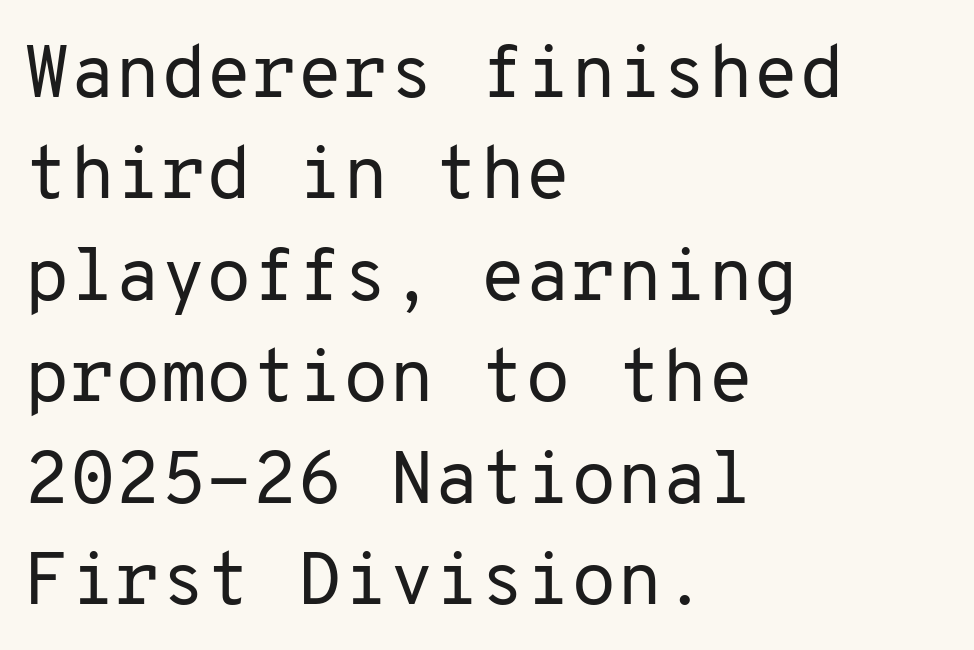
{"serif": "no", "italic": "no", "bold": "no", "weight": "regular", "width": "normal", "stroke_contrast": "low", "x_height": "medium", "monospaced": "yes", "underline": "no", "align": "left", "line_spacing": "normal", "line_spacing_ratio": 1.37, "letter_spacing": "normal", "letter_spacing_em": 0.0, "glyph_px": 74}
